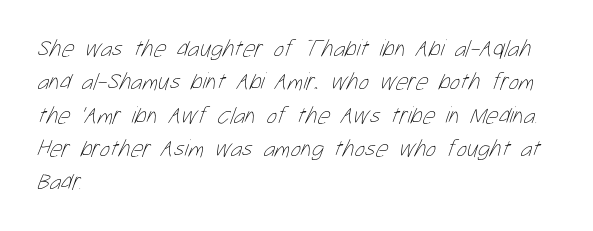
{"bold": "no", "underline": "no", "align": "left", "line_spacing": "normal", "line_spacing_ratio": 1.39, "letter_spacing": "normal", "letter_spacing_em": 0.0, "glyph_px": 24}
